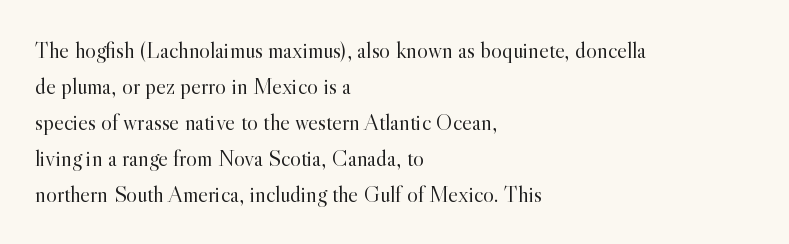
{"italic": "no", "bold": "no", "underline": "no", "align": "left", "line_spacing": "normal", "line_spacing_ratio": 1.56, "letter_spacing": "normal", "letter_spacing_em": 0.0, "glyph_px": 23}
